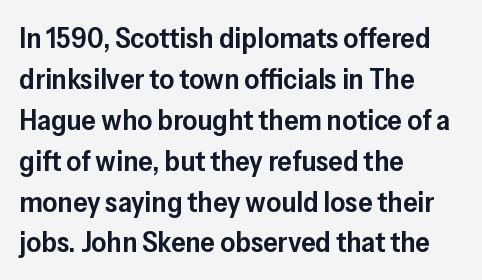
The image shows 29 px semibold sans-serif type, upright; set left-aligned, normal line spacing (1.41x), normal letter spacing, not underlined; low stroke contrast and a medium x-height.
